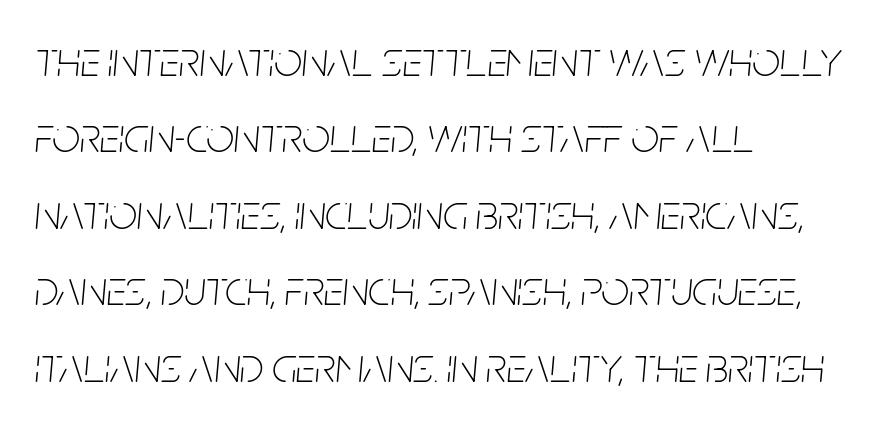
{"italic": "yes", "lean": "right", "slant_degrees": 5, "bold": "no", "weight": "thin", "width": "condensed", "stroke_contrast": "low", "x_height": "large", "monospaced": "no", "underline": "no", "align": "left", "line_spacing": "normal", "line_spacing_ratio": 1.56, "letter_spacing": "normal", "letter_spacing_em": 0.0, "glyph_px": 49}
